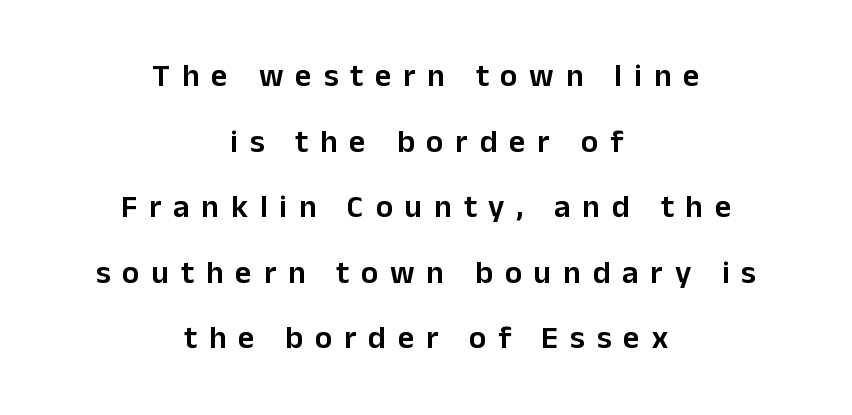
{"serif": "no", "italic": "no", "bold": "semi", "weight": "semibold", "width": "normal", "stroke_contrast": "low", "x_height": "medium", "monospaced": "no", "underline": "no", "align": "center", "line_spacing": "loose", "line_spacing_ratio": 2.05, "letter_spacing": "wide", "letter_spacing_em": 0.37, "glyph_px": 32}
